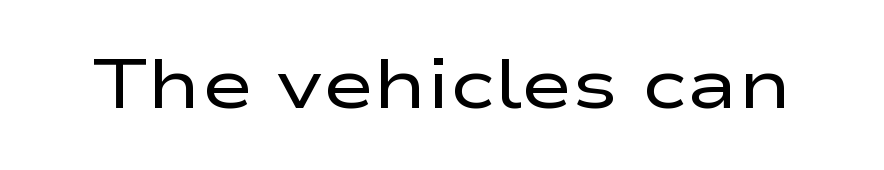
Q: Is the text bold? A: No.
Q: Is the text italic (slanted)? A: No, it is upright.
Q: Is the typeface a serif or a sans-serif typeface? A: Sans-serif.
Q: Is the text underlined? A: No.
Q: Is the spacing between letters normal or unusually wide? A: Normal.
Q: Width (condensed, normal, or wide)? A: Wide.
Q: Stroke contrast? A: Low.
Q: x-height? A: Medium.
Q: Monospaced? A: No.
